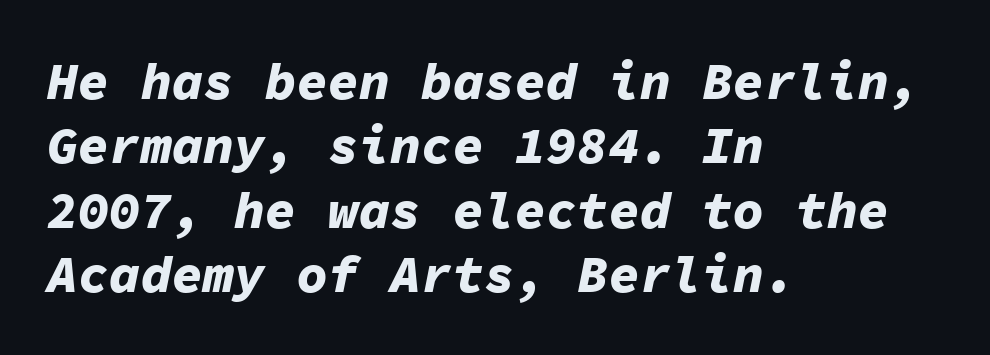
The image shows 52 px bold type, italic (leaning right), monospaced; set left-aligned, line spacing 1.24x, normal letter spacing, not underlined; low stroke contrast and a medium x-height.
